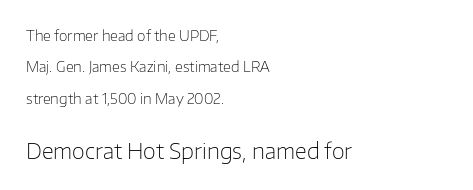
The setting favours the left margin, as ordinary paragraphs usually do. Check the space under the baseline: it is left empty. The line texture is even and compact thanks to regular tracking. This layout puts the modest block above and the oversized block below. A great deal of white space separates one row of letters from the next. Letters have the restrained weight of plain body copy at most.
